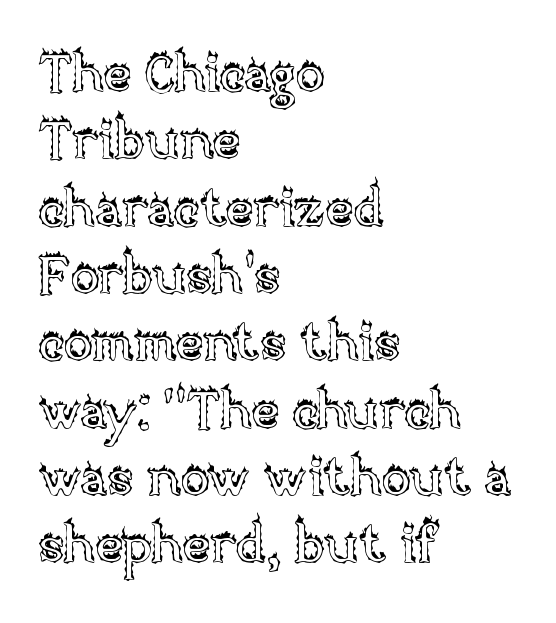
The image shows 53 px text type, upright; set left-aligned, normal line spacing (1.27x), normal letter spacing, not underlined; a large x-height.
